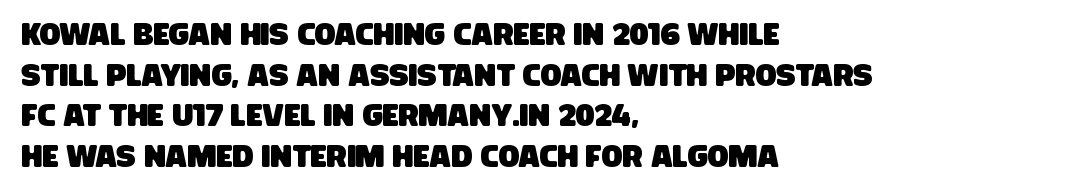
The image shows 31 px condensed sans-serif type; set left-aligned, normal line spacing (1.31x), normal letter spacing, not underlined; low stroke contrast and a large x-height.
